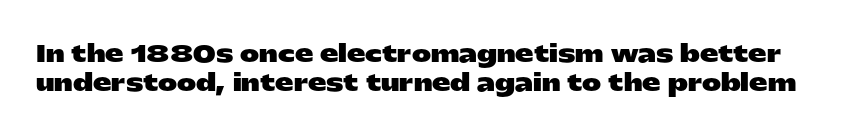
Q: Is the text bold? A: Yes.
Q: Is the text italic (slanted)? A: No, it is upright.
Q: Is the text underlined? A: No.
Q: Is the spacing between letters normal or unusually wide? A: Normal.
Q: Is the spacing between lines tight, normal or loose? A: Normal.
